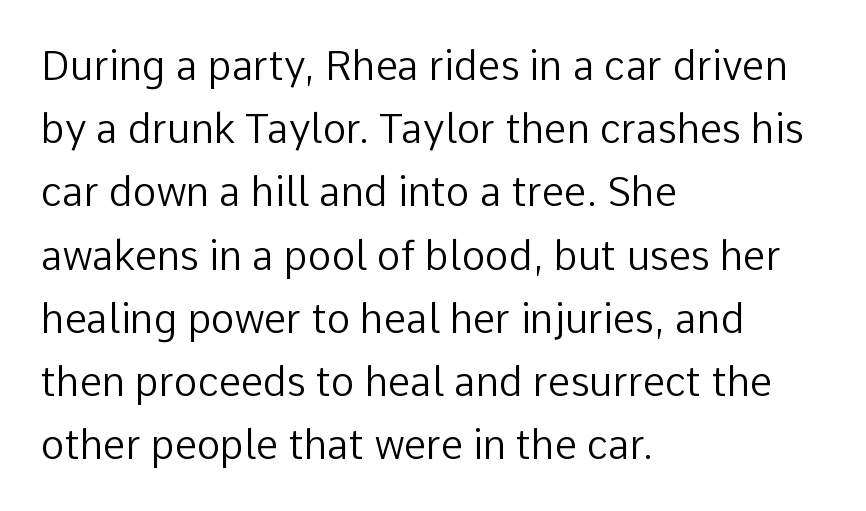
Q: Is the text bold? A: No.
Q: Is the text italic (slanted)? A: No, it is upright.
Q: Is the typeface a serif or a sans-serif typeface? A: Sans-serif.
Q: Is the text underlined? A: No.
Q: How is the paragraph aligned? A: Left-aligned.
Q: Is the spacing between letters normal or unusually wide? A: Normal.
Q: Is the spacing between lines tight, normal or loose? A: Normal.
Q: Width (condensed, normal, or wide)? A: Normal.
Q: Stroke contrast? A: Low.
Q: x-height? A: Medium.
Q: Monospaced? A: No.
